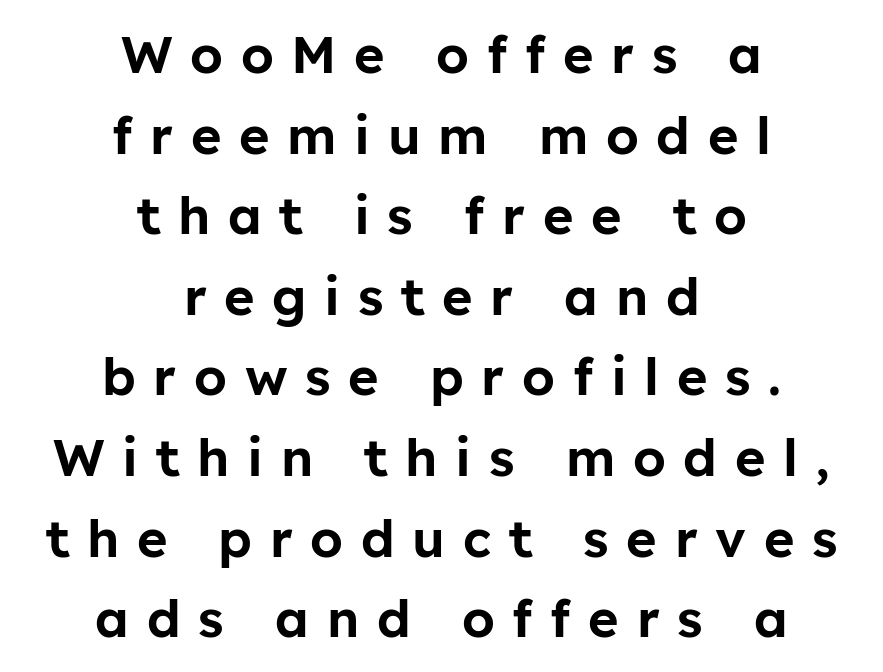
The image shows 52 px sans-serif type, upright; set centered, normal line spacing (1.55x), unusually wide letter spacing (+0.34 em), not underlined; low stroke contrast and a medium x-height.
